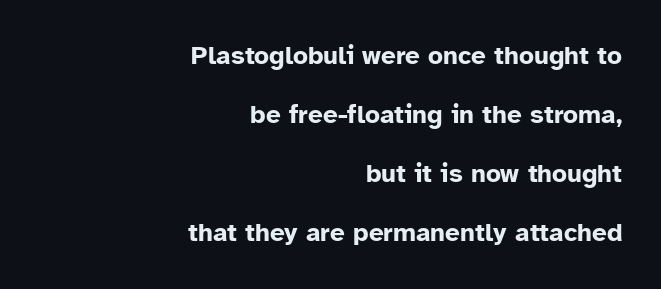
The text block is weighted toward the right margin, trailing off unevenly leftward. Airy leading. This is roman type, the default non-slanted kind. Look at the tracking — it's just the regular setting, nothing added. The string is rendered with underlining switched off.
